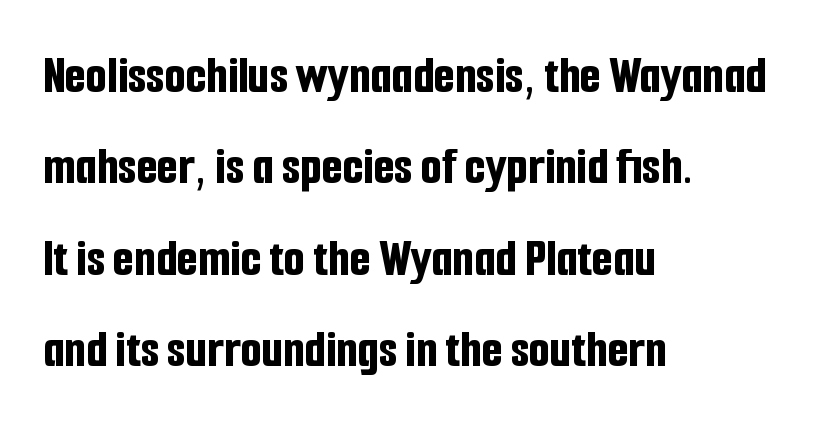
Words float on clear page, feet unadorned. A typesetter would call this proportional, since set widths differ per character. Every row of glyphs begins at an identical x-position on the left. The letters carry no serifs — their stems end cleanly without finishing strokes.
